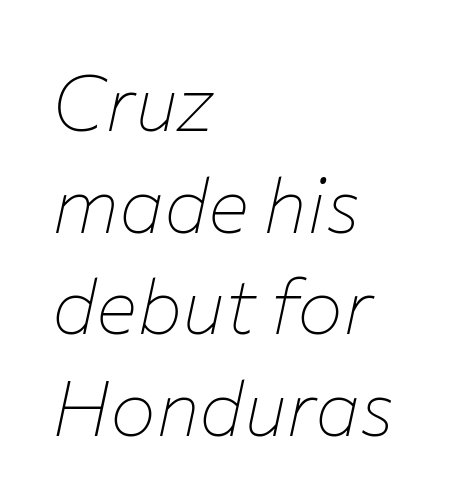
The image shows 77 px thin type, italic (leaning right); set left-aligned, normal line spacing (1.32x), normal letter spacing, not underlined; low stroke contrast and a medium x-height.
